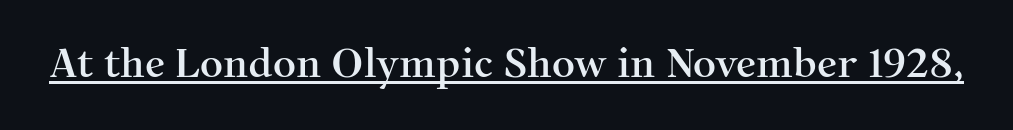
Q: Is the text italic (slanted)? A: No, it is upright.
Q: Is the typeface a serif or a sans-serif typeface? A: Serif.
Q: Is the text underlined? A: Yes.
Q: Is the spacing between letters normal or unusually wide? A: Normal.
Q: Width (condensed, normal, or wide)? A: Normal.
Q: Stroke contrast? A: Medium.
Q: x-height? A: Medium.
Q: Monospaced? A: No.
